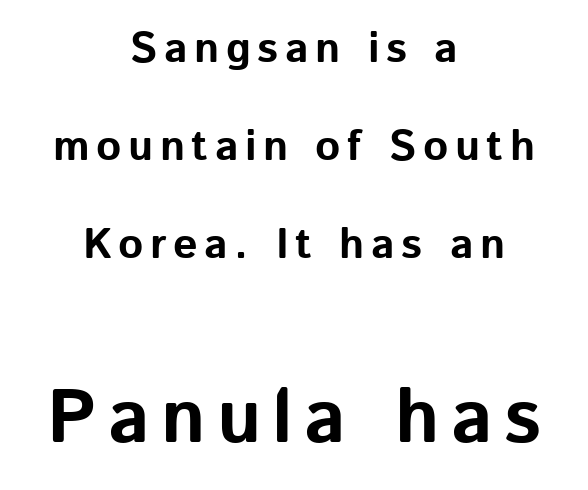
Q: Is the text bold? A: Yes.
Q: Is the text italic (slanted)? A: No, it is upright.
Q: Is the typeface a serif or a sans-serif typeface? A: Sans-serif.
Q: Is the text underlined? A: No.
Q: How is the paragraph aligned? A: Centered.
Q: Is the spacing between lines tight, normal or loose? A: Loose.
Q: Which block of text is set in a larger size, the first (top) or the second (bottom)? A: The second (bottom) one.
Q: Width (condensed, normal, or wide)? A: Normal.
Q: Stroke contrast? A: Low.
Q: x-height? A: Medium.
Q: Monospaced? A: No.
